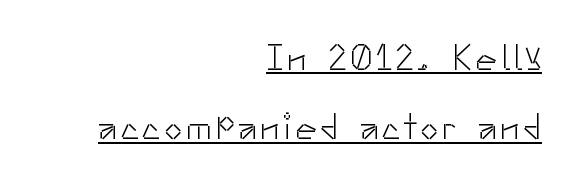
Q: Is the text bold? A: No.
Q: Is the text italic (slanted)? A: No, it is upright.
Q: Is the typeface a serif or a sans-serif typeface? A: Sans-serif.
Q: Is the text underlined? A: Yes.
Q: How is the paragraph aligned? A: Right-aligned.
Q: Is the spacing between lines tight, normal or loose? A: Loose.
Q: Width (condensed, normal, or wide)? A: Normal.
Q: Stroke contrast? A: Low.
Q: x-height? A: Small.
Q: Monospaced? A: No.
